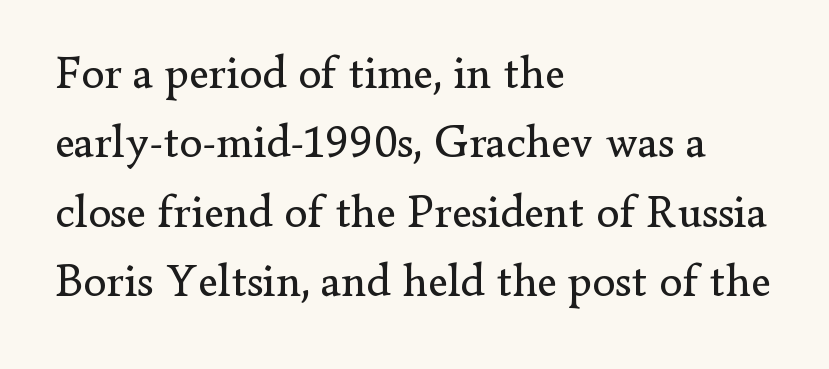
{"serif": "yes", "italic": "no", "bold": "no", "weight": "regular", "width": "normal", "stroke_contrast": "low", "x_height": "small", "monospaced": "no", "underline": "no", "align": "left", "line_spacing": "normal", "line_spacing_ratio": 1.51, "letter_spacing": "normal", "letter_spacing_em": 0.0, "glyph_px": 46}
